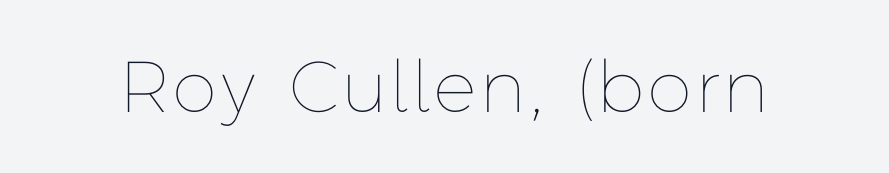
{"italic": "no", "bold": "no", "weight": "thin", "width": "normal", "stroke_contrast": "low", "x_height": "medium", "monospaced": "no", "underline": "no", "glyph_px": 72}
